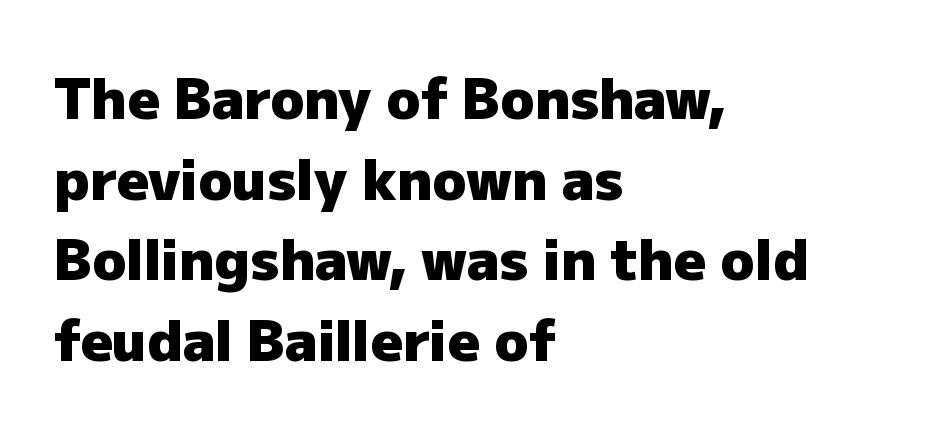
{"serif": "no", "italic": "no", "bold": "yes", "weight": "heavy", "width": "normal", "stroke_contrast": "low", "x_height": "medium", "monospaced": "no", "underline": "no", "align": "left", "line_spacing": "normal", "line_spacing_ratio": 1.44, "letter_spacing": "normal", "letter_spacing_em": 0.0, "glyph_px": 56}
